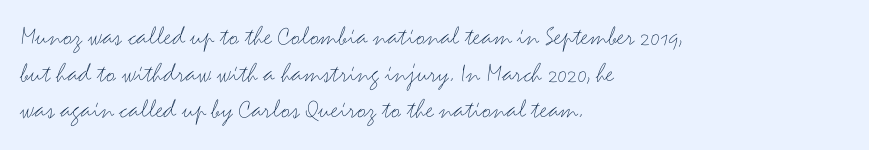
The designer went with a sans here, leaving each stem footless. The line-height multiplier appears to be the usual default. Nothing unusual about the tracking: characters are spaced as the font intends. The strokes carry an ordinary text weight at most. Check under the words: just untouched page. Notice how the passage keeps a crisp vertical edge on the left only.
